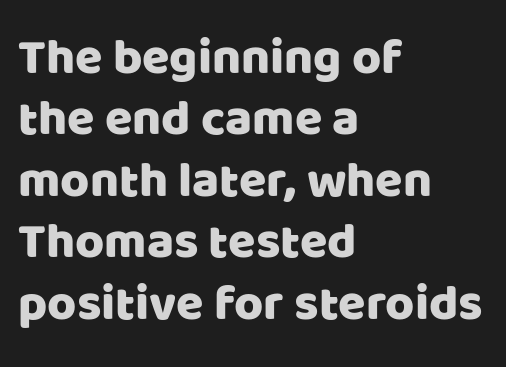
Q: Is the text italic (slanted)? A: No, it is upright.
Q: Is the typeface a serif or a sans-serif typeface? A: Sans-serif.
Q: Is the text underlined? A: No.
Q: How is the paragraph aligned? A: Left-aligned.
Q: Is the spacing between letters normal or unusually wide? A: Normal.
Q: Width (condensed, normal, or wide)? A: Normal.
Q: Stroke contrast? A: Low.
Q: x-height? A: Large.
Q: Monospaced? A: No.
